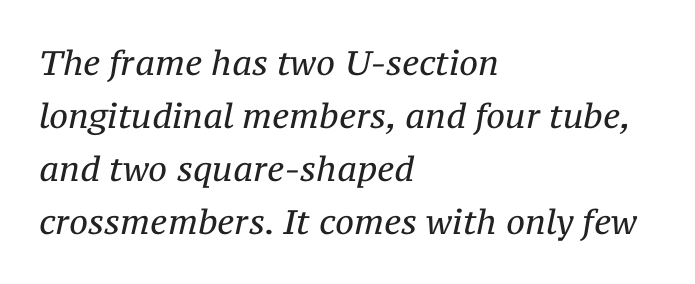
The image shows 34 px regular-weight serif type, italic (leaning right); set left-aligned, normal line spacing (1.56x), normal letter spacing, not underlined; medium stroke contrast and a medium x-height.
